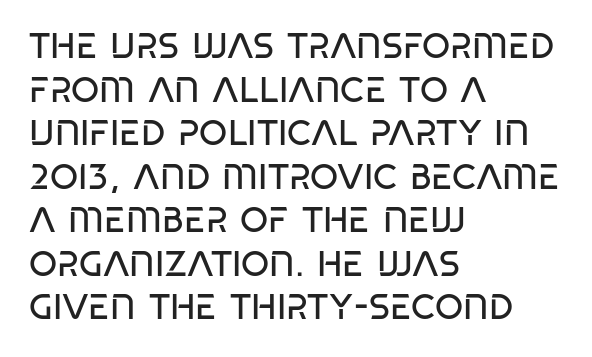
The image shows 36 px regular-weight, condensed sans-serif type; set left-aligned, line spacing 1.21x, normal letter spacing, not underlined; low stroke contrast and a large x-height.
